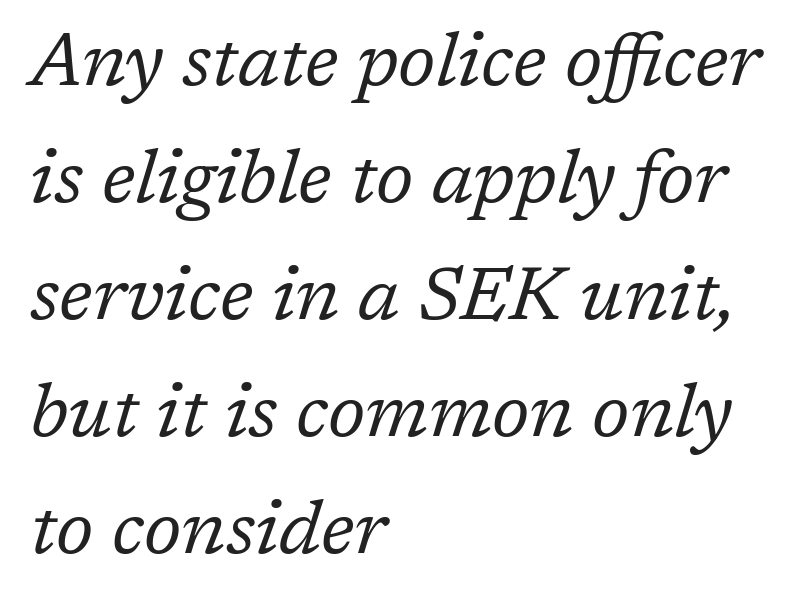
Q: Is the text bold? A: No.
Q: Is the text italic (slanted)? A: Yes, it leans right by about 17 degrees.
Q: Is the typeface a serif or a sans-serif typeface? A: Serif.
Q: Is the text underlined? A: No.
Q: How is the paragraph aligned? A: Left-aligned.
Q: Is the spacing between letters normal or unusually wide? A: Normal.
Q: Is the spacing between lines tight, normal or loose? A: Normal.
Q: Width (condensed, normal, or wide)? A: Normal.
Q: Stroke contrast? A: Low.
Q: x-height? A: Medium.
Q: Monospaced? A: No.
